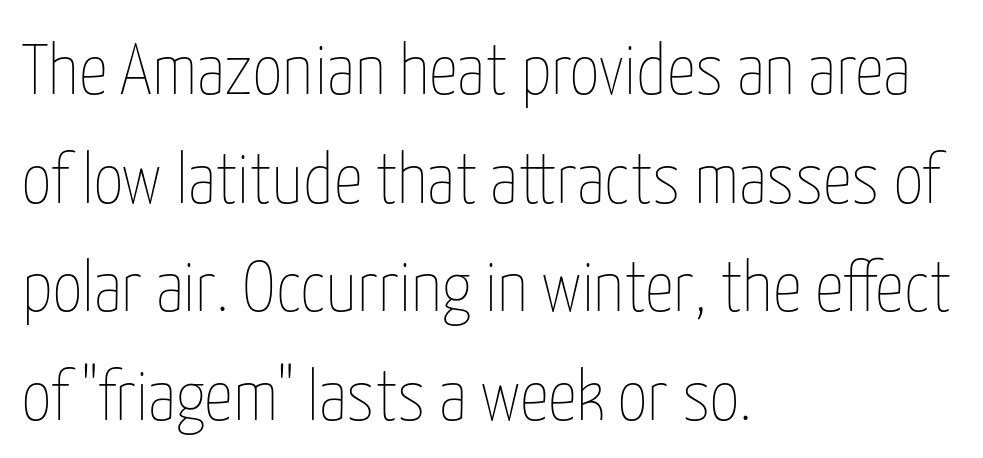
{"italic": "no", "bold": "no", "weight": "thin", "width": "condensed", "stroke_contrast": "low", "x_height": "medium", "monospaced": "no", "underline": "no", "align": "left", "line_spacing": "normal", "line_spacing_ratio": 1.51, "letter_spacing": "normal", "letter_spacing_em": 0.0, "glyph_px": 72}
